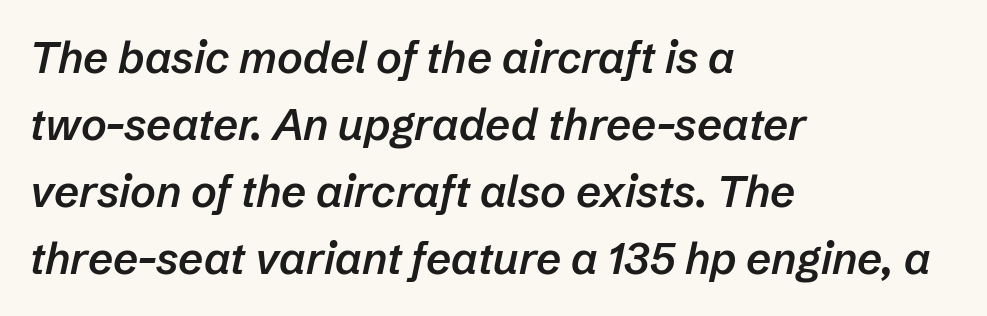
The image shows 44 px semibold type, italic (leaning right); set left-aligned, normal line spacing (1.52x), normal letter spacing, not underlined; low stroke contrast and a medium x-height.
